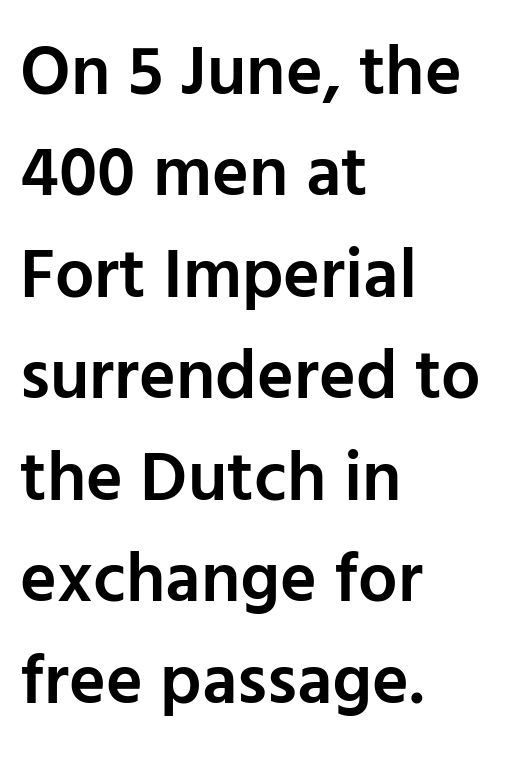
{"serif": "no", "italic": "no", "bold": "semi", "weight": "semibold", "width": "normal", "stroke_contrast": "low", "x_height": "medium", "monospaced": "no", "underline": "no", "align": "left", "line_spacing": "normal", "line_spacing_ratio": 1.45, "letter_spacing": "normal", "letter_spacing_em": 0.0, "glyph_px": 70}
